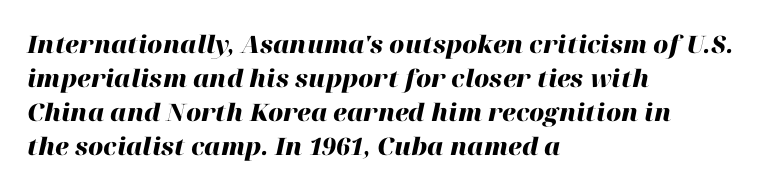
The passage is arranged the way most books set body copy — flush left. Compared with typical paragraphs, the rows here are spaced about the same. The foot of each line stays bare and open. Its strokes are broad and dark, the hallmark of bold type.
